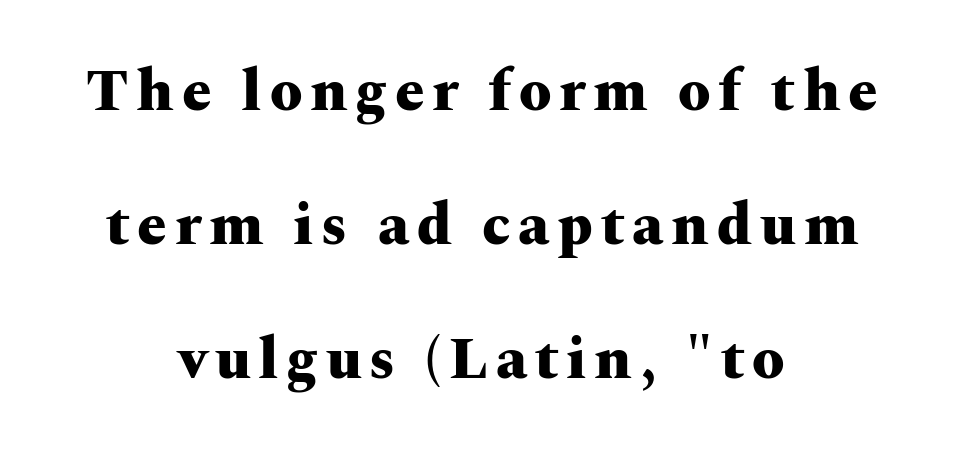
Q: Is the text bold? A: Yes.
Q: Is the text italic (slanted)? A: No, it is upright.
Q: Is the typeface a serif or a sans-serif typeface? A: Serif.
Q: Is the text underlined? A: No.
Q: How is the paragraph aligned? A: Centered.
Q: Is the spacing between lines tight, normal or loose? A: Loose.
Q: Width (condensed, normal, or wide)? A: Wide.
Q: Stroke contrast? A: Medium.
Q: x-height? A: Medium.
Q: Monospaced? A: No.
